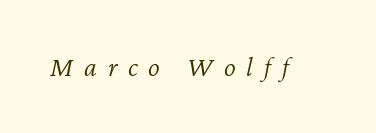
Q: Is the text bold? A: No.
Q: Is the text italic (slanted)? A: Yes, it leans right by about 12 degrees.
Q: Is the text underlined? A: No.
Q: Is the spacing between letters normal or unusually wide? A: Unusually wide.
Q: Width (condensed, normal, or wide)? A: Normal.
Q: Stroke contrast? A: Low.
Q: x-height? A: Medium.
Q: Monospaced? A: No.
